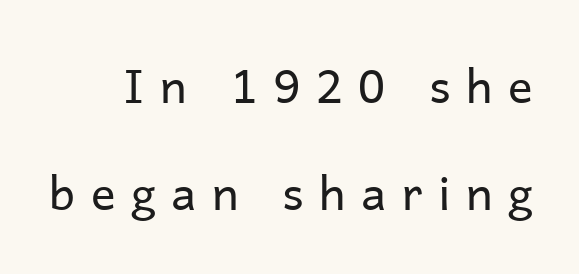
The image shows 46 px regular-weight sans-serif type, upright; set loose line spacing (2.32x), unusually wide letter spacing (+0.34 em), not underlined; low stroke contrast and a medium x-height.
